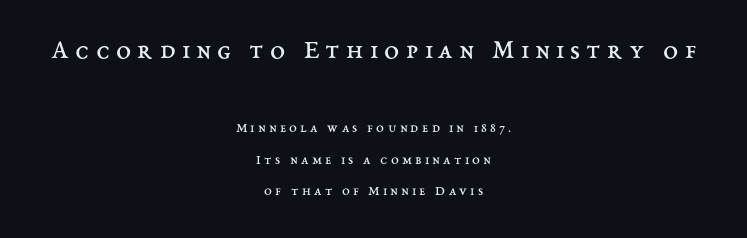
Which chunk is bigger? The first one — the top block dwarfs the bottom. Tracking value appears strongly positive — letters spread wide. Check the space under the baseline: it is left empty. Is the stroke heavy? The answer is a plain regular-or-lighter. Unlike italic type, these characters show no tilt at all. The leading is generous, giving the passage an open texture.
